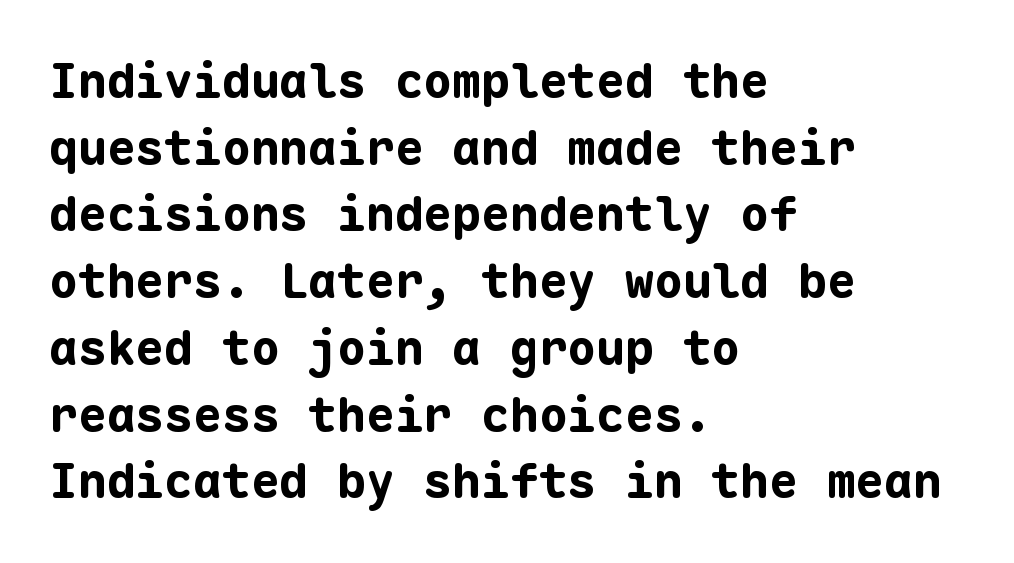
{"serif": "no", "italic": "no", "bold": "yes", "weight": "bold", "width": "normal", "stroke_contrast": "low", "x_height": "medium", "monospaced": "yes", "underline": "no", "align": "left", "line_spacing": "normal", "line_spacing_ratio": 1.39, "letter_spacing": "normal", "letter_spacing_em": 0.0, "glyph_px": 48}
